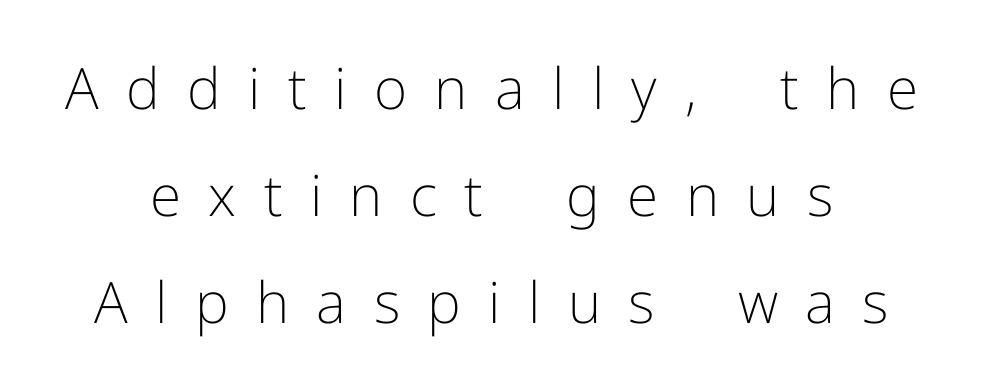
Letter spacing: wide. These lines are rendered in a variable-pitch font. You can tell it's not italic because the verticals are truly vertical. The face used here is a sans, in the tradition of grotesques and geometrics. A quiet, ordinary-to-light weight characterises the typeface.
